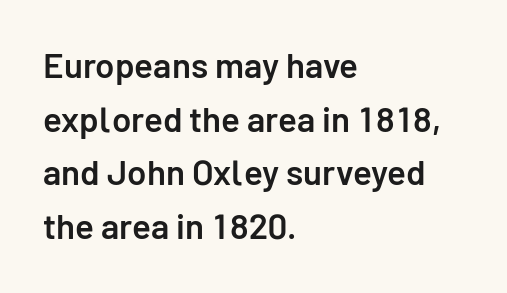
Q: Is the text bold? A: Semi-bold.
Q: Is the text italic (slanted)? A: No, it is upright.
Q: Is the typeface a serif or a sans-serif typeface? A: Sans-serif.
Q: Is the text underlined? A: No.
Q: How is the paragraph aligned? A: Left-aligned.
Q: Is the spacing between letters normal or unusually wide? A: Normal.
Q: Is the spacing between lines tight, normal or loose? A: Normal.
Q: Width (condensed, normal, or wide)? A: Normal.
Q: Stroke contrast? A: Low.
Q: x-height? A: Medium.
Q: Monospaced? A: No.
